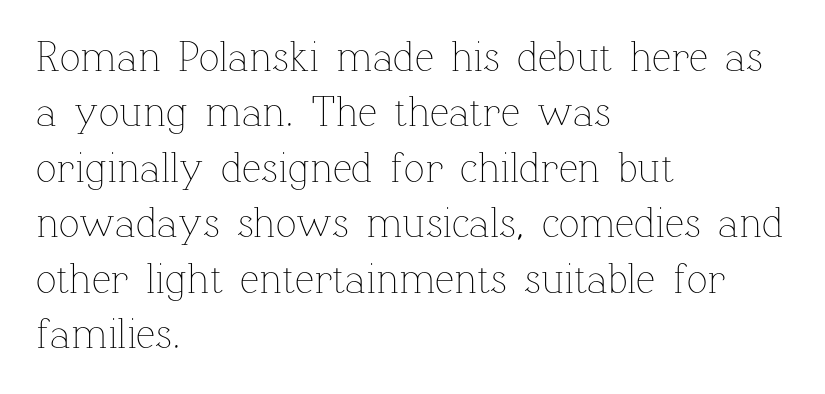
{"italic": "no", "bold": "no", "weight": "thin", "width": "normal", "stroke_contrast": "low", "x_height": "medium", "monospaced": "no", "underline": "no", "align": "left", "line_spacing": "normal", "line_spacing_ratio": 1.29, "letter_spacing": "normal", "letter_spacing_em": 0.0, "glyph_px": 43}
